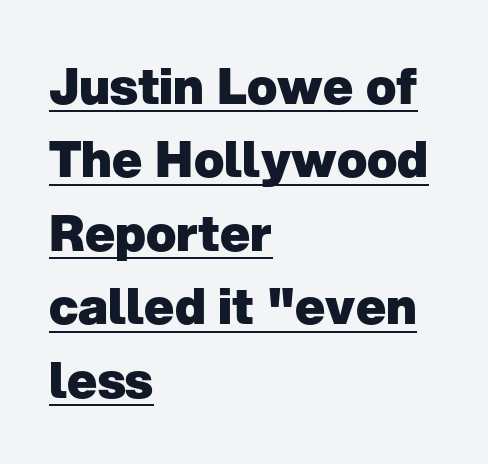
You'd pick this weight for a headline — it's a proper bold. Layout note: lines flush left. This is the regular roman posture of the typeface. What kind of face is this? One without serifs — a sans. The string is rendered with underlining switched on.
